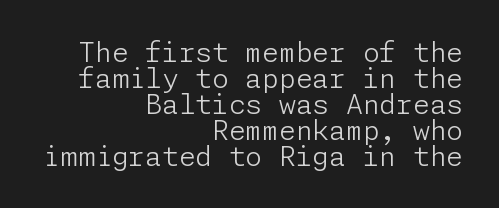
Q: Is the text bold? A: No.
Q: Is the text italic (slanted)? A: No, it is upright.
Q: Is the text underlined? A: No.
Q: How is the paragraph aligned? A: Right-aligned.
Q: Is the spacing between letters normal or unusually wide? A: Normal.
Q: Is the spacing between lines tight, normal or loose? A: Tight.
